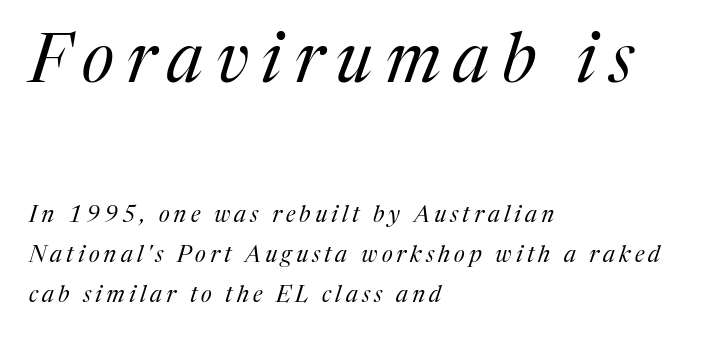
The image shows 69 px regular-weight serif type, italic (leaning right); set left-aligned, line spacing 1.74x, not underlined; the first (top) block is 3.0x larger; medium stroke contrast and a medium x-height.
